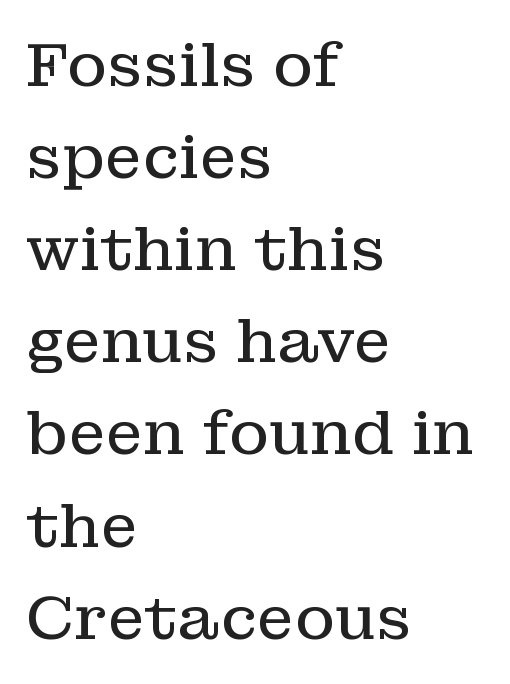
Q: Is the text bold? A: No.
Q: Is the text italic (slanted)? A: No, it is upright.
Q: Is the typeface a serif or a sans-serif typeface? A: Serif.
Q: Is the text underlined? A: No.
Q: How is the paragraph aligned? A: Left-aligned.
Q: Is the spacing between letters normal or unusually wide? A: Normal.
Q: Is the spacing between lines tight, normal or loose? A: Normal.
Q: Width (condensed, normal, or wide)? A: Normal.
Q: Stroke contrast? A: Low.
Q: x-height? A: Medium.
Q: Monospaced? A: No.
